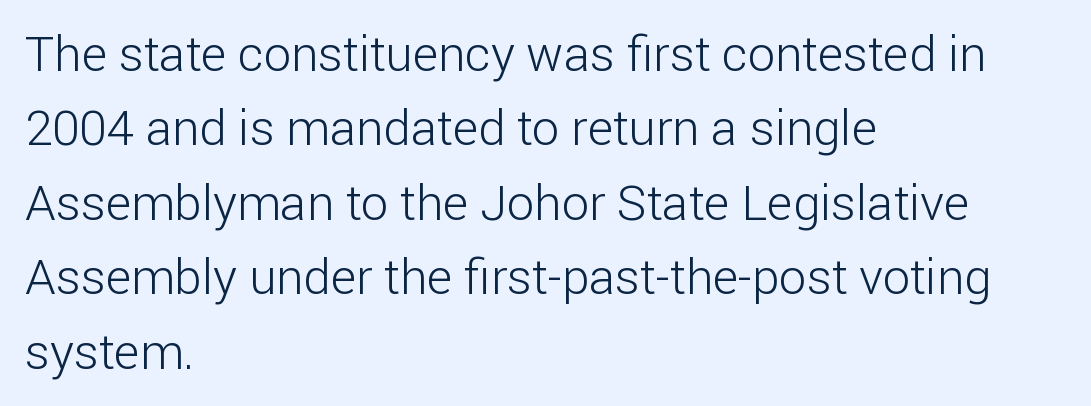
Descenders are the only things crossing below the line. The passage shown is typed in a proportional face where columns would drift. The letterforms sit at book weight or below. What stands out about the letter spacing? Nothing — it is the standard amount.
